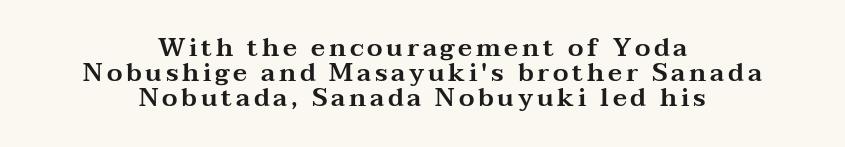
Q: Is the text italic (slanted)? A: No, it is upright.
Q: Is the text underlined? A: No.
Q: How is the paragraph aligned? A: Centered.
Q: Is the spacing between lines tight, normal or loose? A: Tight.
